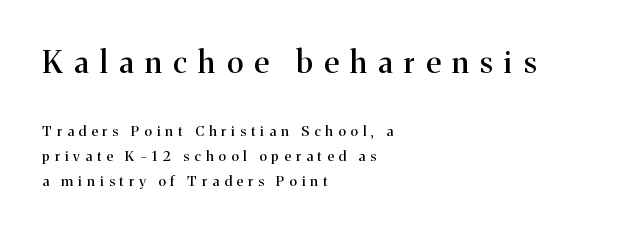
The image shows 31 px serif type, upright; set left-aligned, line spacing 1.78x, unusually wide letter spacing (+0.37 em), not underlined; the first (top) block is 2.21x larger; medium stroke contrast and a medium x-height.
